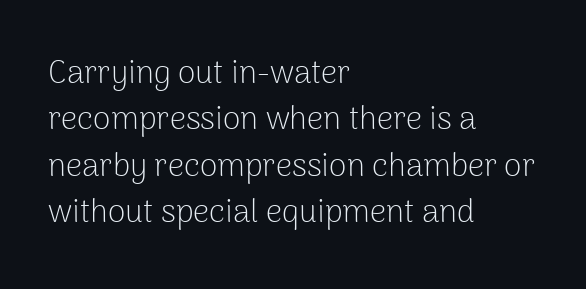
Vertical spacing — default. Each word holds together tightly as a unit, with standard inter-letter gaps. These lines are rendered in a variable-pitch font. Which margin do the lines hug? The left one — the right edge is uneven. Ink coverage per letter is moderate at most.
